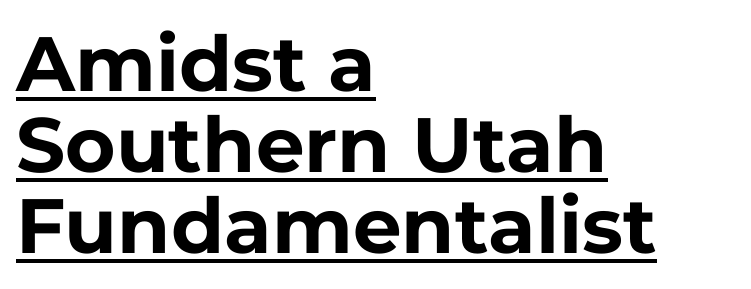
{"serif": "no", "italic": "no", "bold": "yes", "weight": "bold", "width": "normal", "stroke_contrast": "low", "x_height": "medium", "monospaced": "no", "underline": "yes", "align": "left", "line_spacing": "tight", "line_spacing_ratio": 1.05, "letter_spacing": "normal", "letter_spacing_em": 0.0, "glyph_px": 77}
